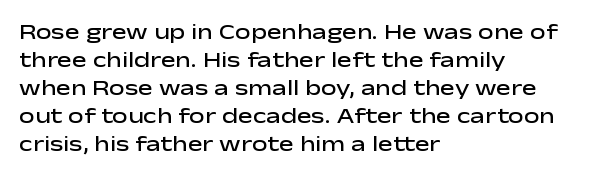
Regular leading. Is there any slant? The stems are plumb. You could call the tracking neutral — neither tight nor loose. A bare baseline throughout the passage.
